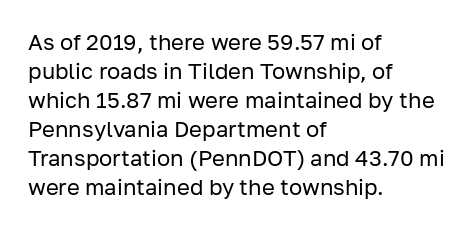
Tall strokes in this sample are plumb rather than angled. The passage shown has conventional tracking throughout. Every row of glyphs begins at an identical x-position on the left. A normal amount of white space separates one row of letters from the next. Type without underlining.
